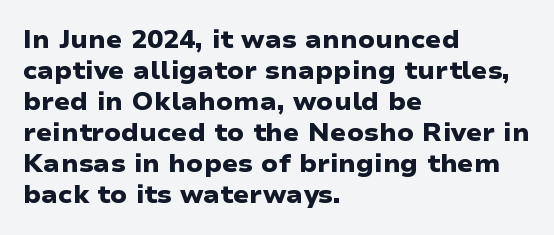
Q: Is the text bold? A: Yes.
Q: Is the text underlined? A: No.
Q: How is the paragraph aligned? A: Left-aligned.
Q: Is the spacing between letters normal or unusually wide? A: Normal.
Q: Is the spacing between lines tight, normal or loose? A: Normal.
